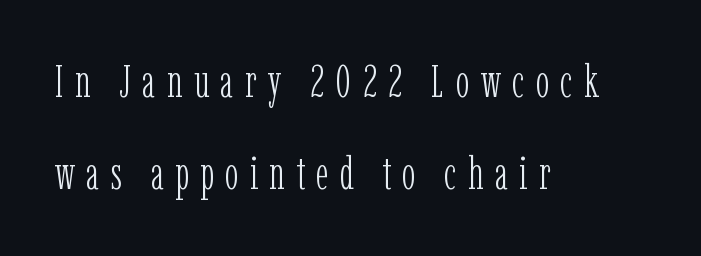
{"serif": "yes", "italic": "no", "bold": "no", "weight": "light", "width": "condensed", "stroke_contrast": "low", "x_height": "medium", "monospaced": "no", "underline": "no", "align": "left", "line_spacing": "loose", "line_spacing_ratio": 2.05, "letter_spacing": "wide", "letter_spacing_em": 0.25, "glyph_px": 45}
